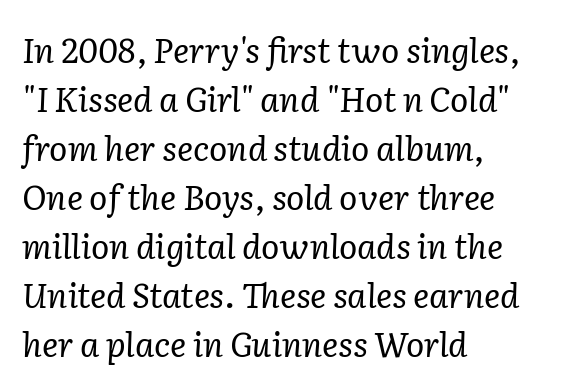
This rendering features lettering with no underline. This sample has the flowing, uneven cadence of proportional lettering. The tracking reads as untouched default to a designer's eye. The rendering uses a moderate line-height, typical for paragraphs. In terms of posture, this sample is oblique. The rendering anchors every line to the left-hand side.
